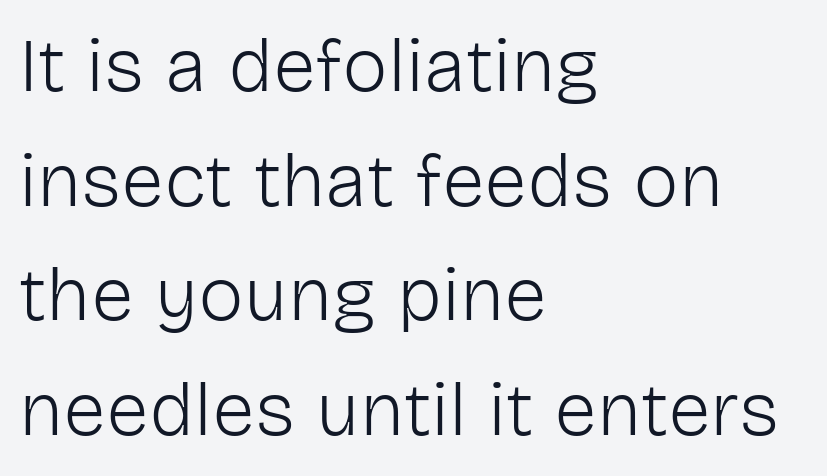
The image shows 77 px light sans-serif type, upright; set left-aligned, normal line spacing (1.49x), normal letter spacing, not underlined; low stroke contrast and a medium x-height.
